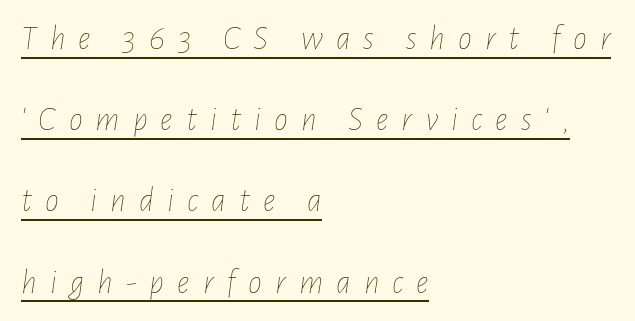
The image shows 35 px thin, condensed type, italic (leaning right); set left-aligned, loose line spacing (2.32x), unusually wide letter spacing (+0.37 em), underlined; low stroke contrast and a medium x-height.
